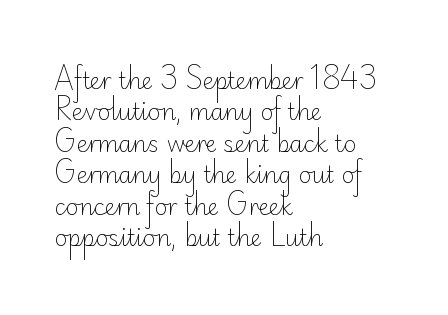
{"italic": "no", "bold": "no", "underline": "no", "align": "left", "line_spacing": "normal", "line_spacing_ratio": 1.43, "letter_spacing": "normal", "letter_spacing_em": 0.0, "glyph_px": 22}
